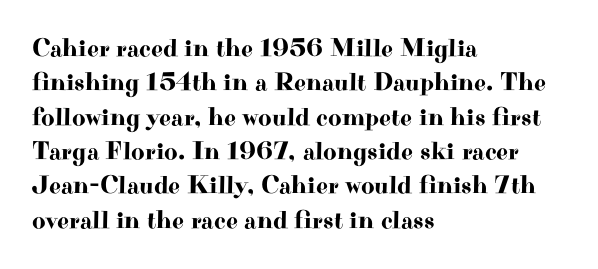
Here the glyphs are tracked normally, forming tight word shapes. Notice how the passage keeps a crisp vertical edge on the left only. A normal amount of white space separates one row of letters from the next. The string is rendered with underlining switched off.
